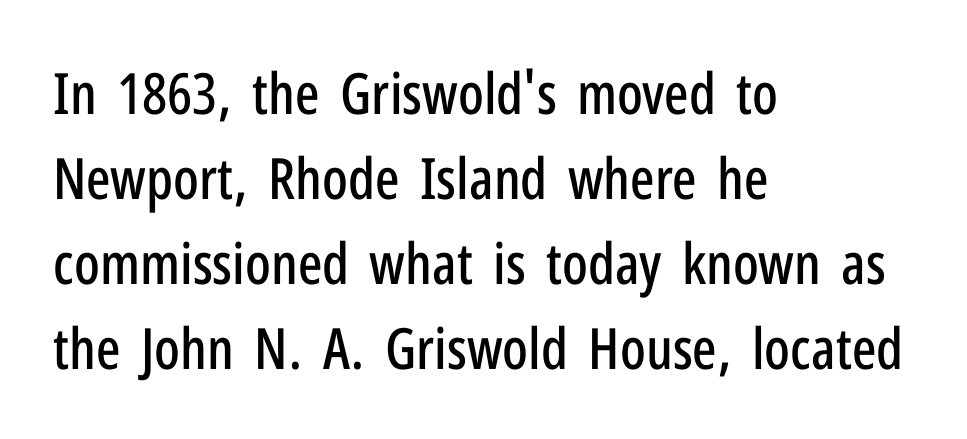
Q: Is the text italic (slanted)? A: No, it is upright.
Q: Is the typeface a serif or a sans-serif typeface? A: Sans-serif.
Q: Is the text underlined? A: No.
Q: How is the paragraph aligned? A: Left-aligned.
Q: Is the spacing between letters normal or unusually wide? A: Normal.
Q: Is the spacing between lines tight, normal or loose? A: Normal.
Q: Width (condensed, normal, or wide)? A: Condensed.
Q: Stroke contrast? A: Low.
Q: x-height? A: Medium.
Q: Monospaced? A: No.
